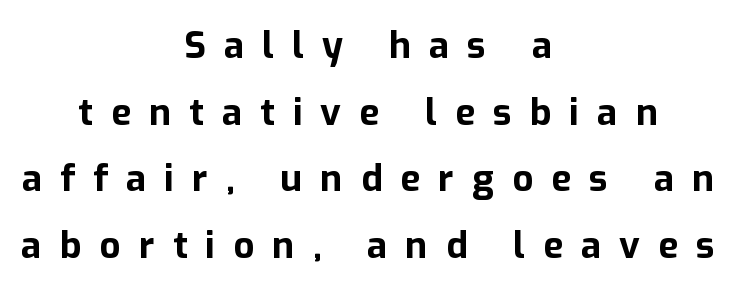
{"serif": "no", "italic": "no", "bold": "yes", "weight": "bold", "width": "normal", "stroke_contrast": "low", "x_height": "medium", "monospaced": "no", "underline": "no", "align": "center", "line_spacing_ratio": 1.8, "letter_spacing": "wide", "letter_spacing_em": 0.49, "glyph_px": 37}
